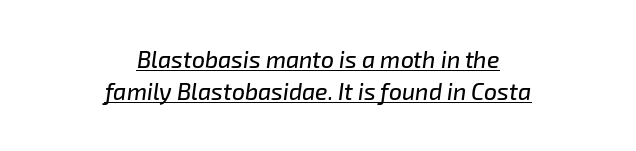
The image shows 23 px text type, italic (leaning right); set centered, normal line spacing (1.4x), normal letter spacing, underlined.
